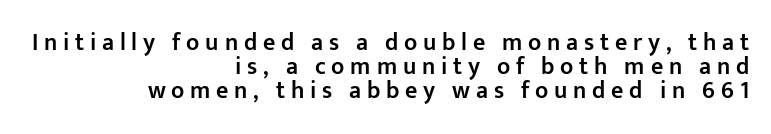
Casual observation: everything's shoved over to the right. The typography opts for an upright posture over an oblique one. Emphasis by weight is partial: semibold. Display-style spreading of the glyphs; the letterfit is very open. Line spacing here is tight. Lines of text with bare space underneath.
